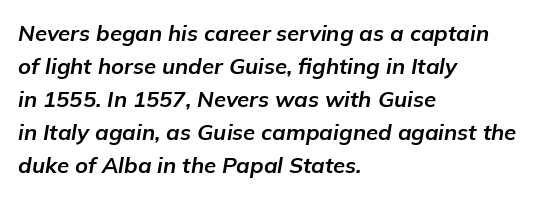
Q: Is the text bold? A: Yes.
Q: Is the text italic (slanted)? A: Yes, it leans right by about 9 degrees.
Q: Is the text underlined? A: No.
Q: How is the paragraph aligned? A: Left-aligned.
Q: Is the spacing between letters normal or unusually wide? A: Normal.
Q: Is the spacing between lines tight, normal or loose? A: Normal.
